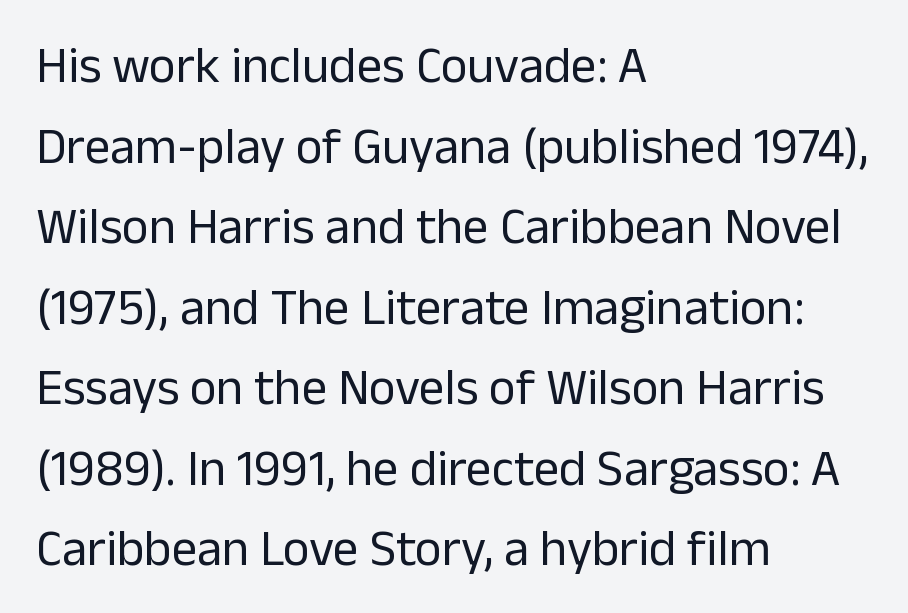
Check under the words: just untouched page. Nothing heavy about these letters — not bold at all. Typographically, this falls in the sans-serif category. This sample has the flowing, uneven cadence of proportional lettering. The letters stand upright; this is a roman face.
